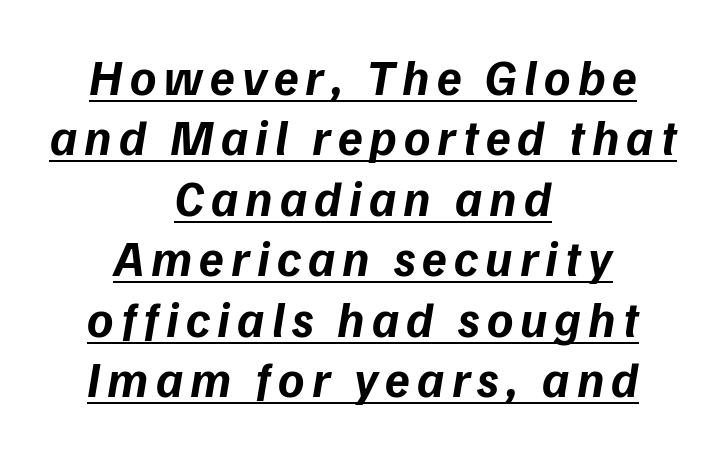
Q: Is the text bold? A: Yes.
Q: Is the text italic (slanted)? A: Yes, it leans right by about 9 degrees.
Q: Is the text underlined? A: Yes.
Q: How is the paragraph aligned? A: Centered.
Q: Width (condensed, normal, or wide)? A: Normal.
Q: Stroke contrast? A: Low.
Q: x-height? A: Medium.
Q: Monospaced? A: No.
